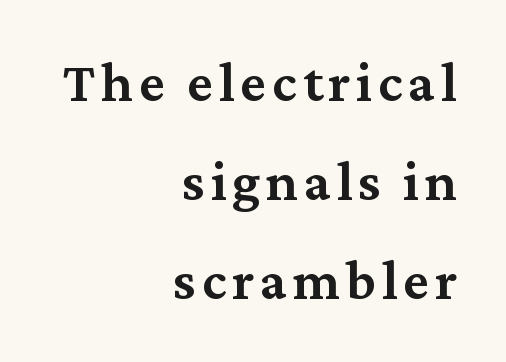
{"serif": "yes", "italic": "no", "bold": "semi", "weight": "semibold", "width": "normal", "stroke_contrast": "medium", "x_height": "medium", "monospaced": "no", "underline": "no", "align": "right", "line_spacing_ratio": 1.74, "glyph_px": 57}
